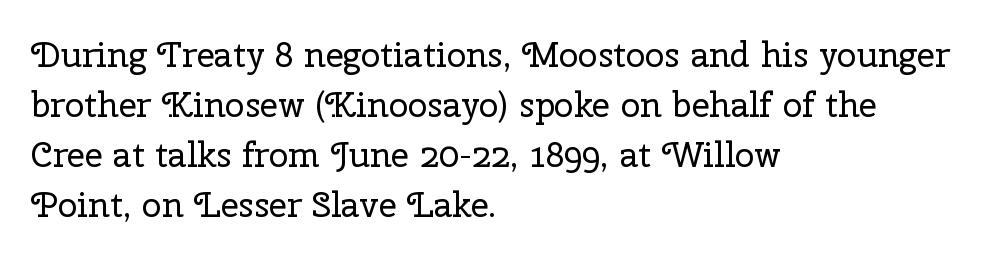
{"serif": "yes", "italic": "no", "bold": "no", "weight": "regular", "width": "normal", "stroke_contrast": "low", "x_height": "medium", "monospaced": "no", "underline": "no", "align": "left", "line_spacing": "normal", "line_spacing_ratio": 1.43, "letter_spacing": "normal", "letter_spacing_em": 0.0, "glyph_px": 35}
